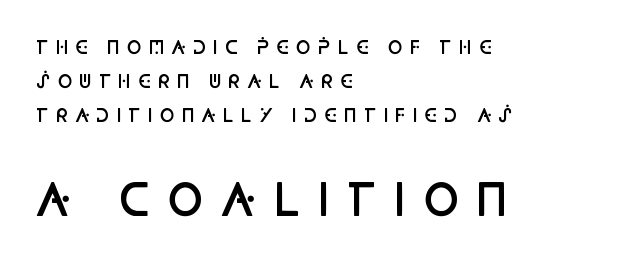
{"serif": "no", "italic": "no", "bold": "semi", "weight": "semibold", "width": "condensed", "stroke_contrast": "low", "x_height": "large", "monospaced": "no", "underline": "no", "align": "left", "line_spacing": "loose", "line_spacing_ratio": 1.9, "letter_spacing": "wide", "letter_spacing_em": 0.36, "larger_block": "second", "size_ratio": 2.44, "glyph_px": 44}
